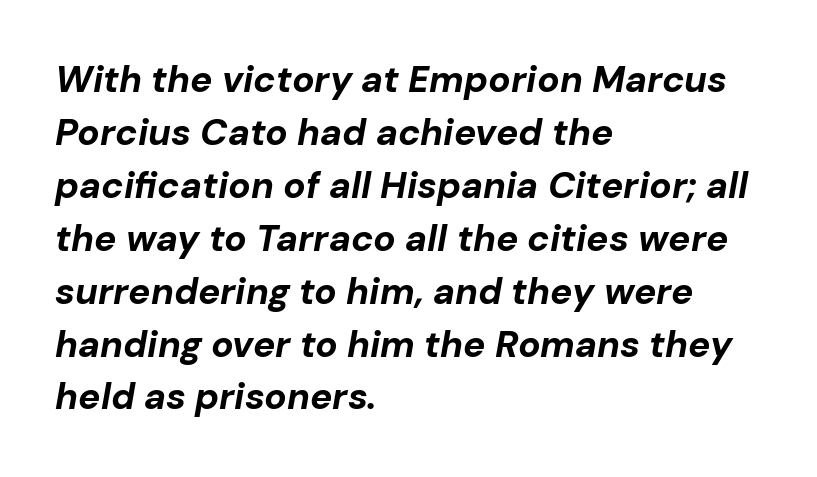
{"italic": "yes", "lean": "right", "slant_degrees": 10, "bold": "yes", "weight": "bold", "width": "normal", "stroke_contrast": "low", "x_height": "medium", "monospaced": "no", "underline": "no", "align": "left", "line_spacing": "normal", "line_spacing_ratio": 1.43, "letter_spacing": "normal", "letter_spacing_em": 0.0, "glyph_px": 37}
